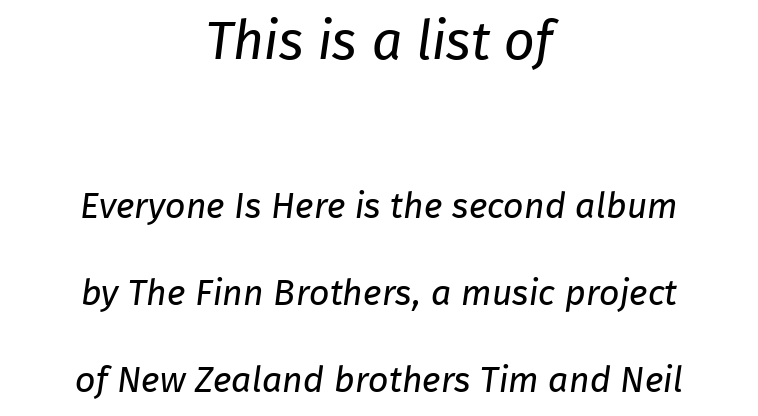
Bigger letters appear in the top chunk; the bottom chunk is reduced. Short note: letters normally spaced. Weight class: somewhere from thin through regular. This rendering employs a face without finishing strokes, i.e., a sans-serif.
